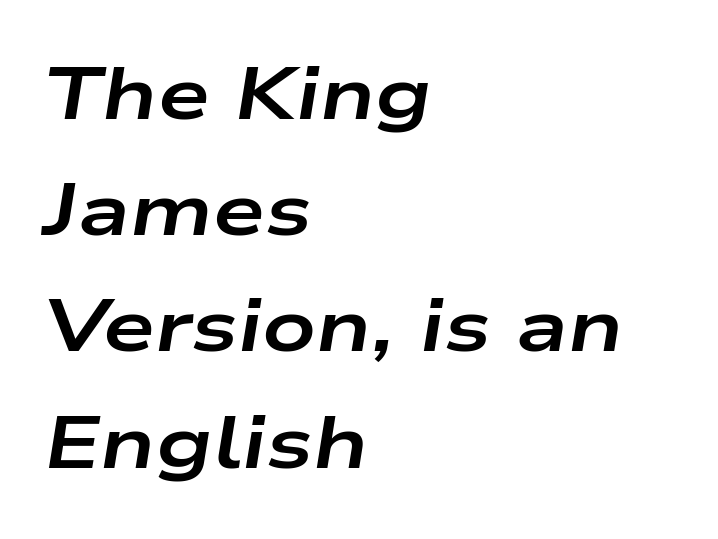
{"italic": "yes", "lean": "right", "slant_degrees": 9, "bold": "yes", "weight": "bold", "width": "wide", "stroke_contrast": "low", "x_height": "medium", "monospaced": "no", "underline": "no", "align": "left", "line_spacing": "normal", "line_spacing_ratio": 1.57, "letter_spacing": "normal", "letter_spacing_em": 0.0, "glyph_px": 74}
